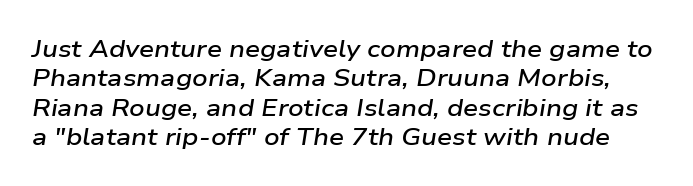
The image shows 24 px text type, italic (leaning right); set line spacing 1.22x, normal letter spacing, not underlined.
